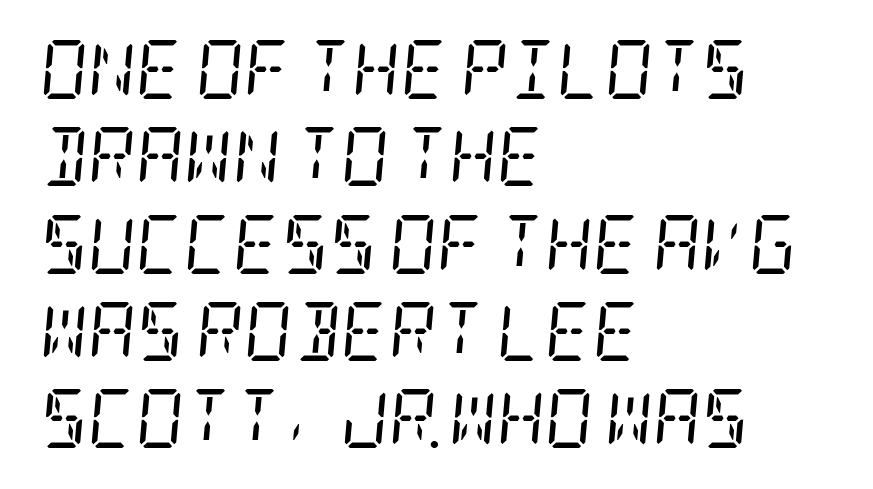
Q: Is the text bold? A: No.
Q: Is the text italic (slanted)? A: Yes, it leans right by about 5 degrees.
Q: Is the typeface a serif or a sans-serif typeface? A: Serif.
Q: Is the text underlined? A: No.
Q: How is the paragraph aligned? A: Left-aligned.
Q: Is the spacing between letters normal or unusually wide? A: Normal.
Q: Is the spacing between lines tight, normal or loose? A: Normal.
Q: Width (condensed, normal, or wide)? A: Condensed.
Q: Stroke contrast? A: Low.
Q: x-height? A: Large.
